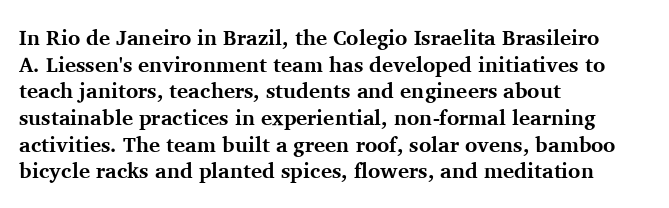
Honestly, the row spacing looks completely unremarkable. Posture: upright roman. Plenty of ink on the page — the face is bold. Typeset ragged right — the left edge is the straight one.
